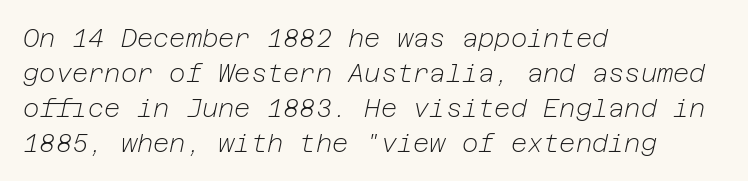
The image shows 25 px text type, italic (leaning right); set left-aligned, normal line spacing (1.4x), normal letter spacing, not underlined.
